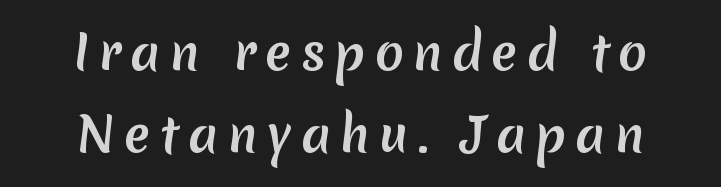
{"serif": "no", "width": "normal", "stroke_contrast": "medium", "x_height": "medium", "monospaced": "no", "underline": "no", "align": "center", "line_spacing_ratio": 1.71, "glyph_px": 48}
